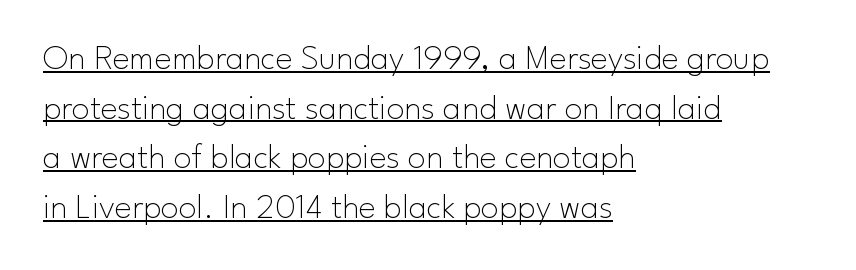
Spacing verdict: proportional, widths tailored to each character. The letters carry no serifs — their stems end cleanly without finishing strokes. The letters sit at their default tracking, neither squeezed nor spread. Summary of weight: not heavy and not bold.
